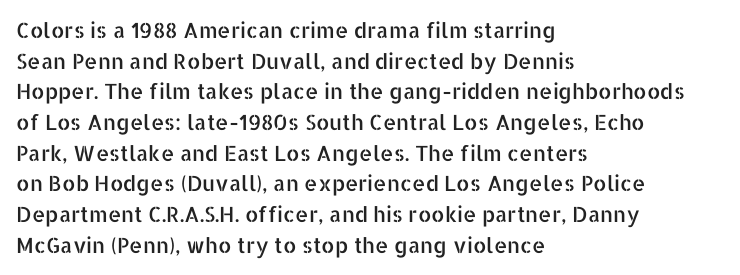
{"italic": "no", "underline": "no", "align": "left", "line_spacing": "normal", "line_spacing_ratio": 1.46, "letter_spacing": "normal", "letter_spacing_em": 0.0, "glyph_px": 21}
